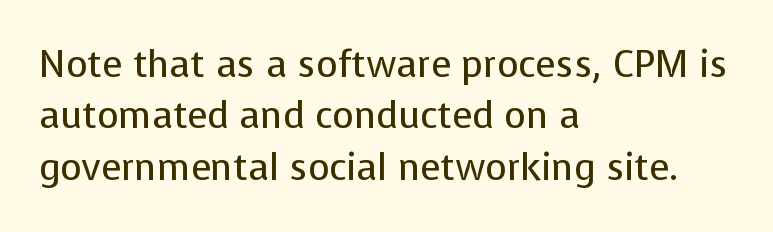
The image shows 37 px regular-weight sans-serif type, upright; set left-aligned, normal line spacing (1.39x), normal letter spacing, not underlined; low stroke contrast and a medium x-height.
